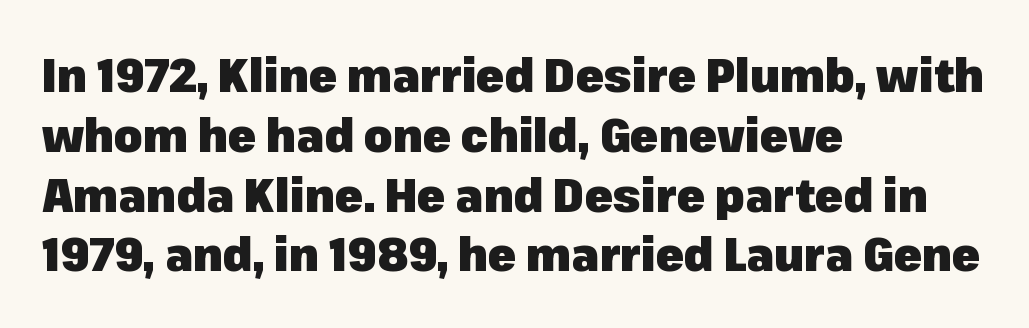
The leading is moderate, giving the passage an even texture. Examine the stroke ends and you'll find no serifs. A full-strength bold gives these letters their thick strokes. Characters remain perfectly vertical along every line. Descenders are the only things crossing below the line. The face used here is proportionally spaced, like ordinary book or web type.
